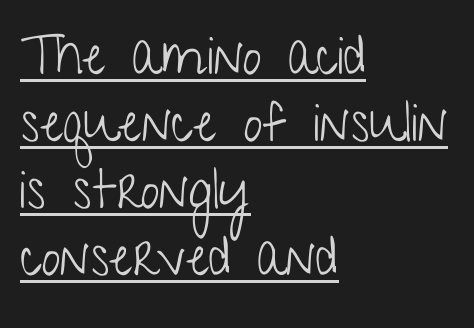
{"serif": "no", "italic": "no", "bold": "no", "weight": "light", "width": "condensed", "stroke_contrast": "low", "x_height": "medium", "monospaced": "no", "underline": "yes", "align": "left", "line_spacing_ratio": 1.24, "letter_spacing": "normal", "letter_spacing_em": 0.0, "glyph_px": 54}
